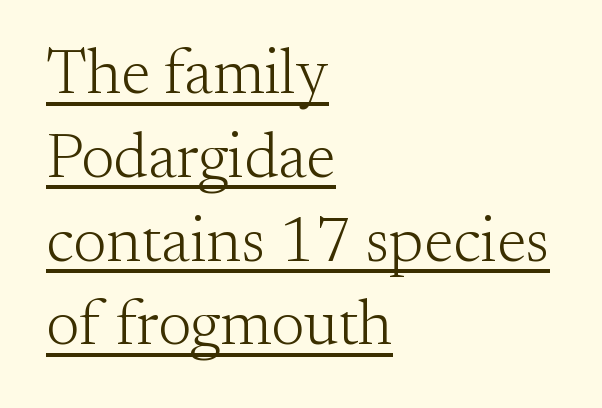
The image shows 63 px light serif type, upright; set left-aligned, normal line spacing (1.33x), normal letter spacing, underlined; medium stroke contrast and a small x-height.
